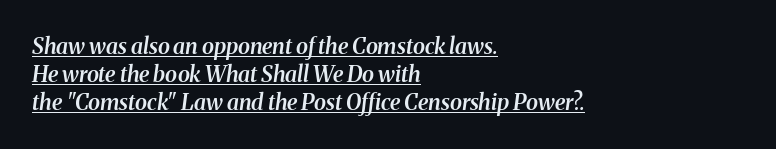
The image shows 22 px text type, italic (leaning right); set left-aligned, normal line spacing (1.28x), normal letter spacing, underlined.
